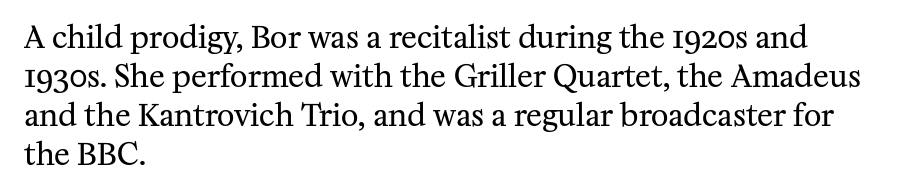
{"serif": "yes", "italic": "no", "bold": "no", "weight": "regular", "width": "normal", "stroke_contrast": "medium", "x_height": "medium", "monospaced": "no", "underline": "no", "align": "left", "line_spacing": "normal", "line_spacing_ratio": 1.3, "letter_spacing": "normal", "letter_spacing_em": 0.0, "glyph_px": 30}
